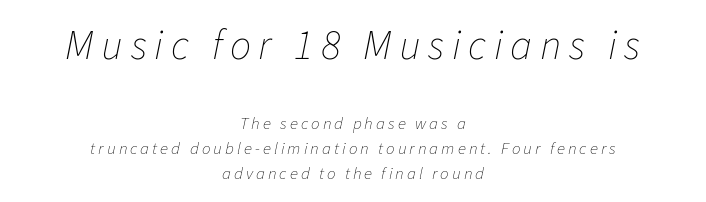
The image shows 42 px thin type, italic (leaning right); set centered, normal line spacing (1.47x), not underlined; the first (top) block is 2.47x larger; low stroke contrast and a medium x-height.
